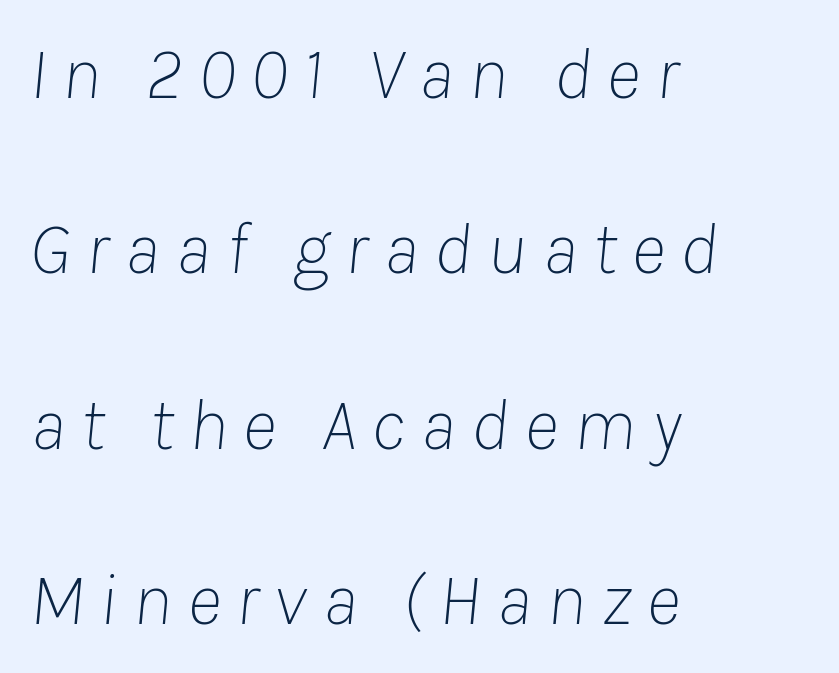
Q: Is the text bold? A: No.
Q: Is the text italic (slanted)? A: Yes, it leans right by about 8 degrees.
Q: Is the text underlined? A: No.
Q: How is the paragraph aligned? A: Left-aligned.
Q: Is the spacing between letters normal or unusually wide? A: Unusually wide.
Q: Is the spacing between lines tight, normal or loose? A: Loose.
Q: Width (condensed, normal, or wide)? A: Normal.
Q: Stroke contrast? A: Low.
Q: x-height? A: Medium.
Q: Monospaced? A: No.
